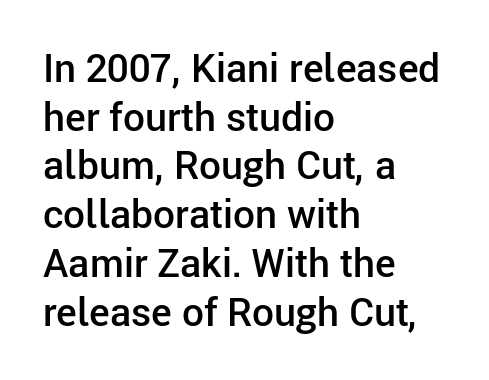
Decoration check: the copy has no underline. You can tell from the bare stems that sans-serif type was used. Typesetter's note: demi weight, one step under bold. It's the straight-up-and-down kind of type. The rendering anchors every line to the left-hand side.
